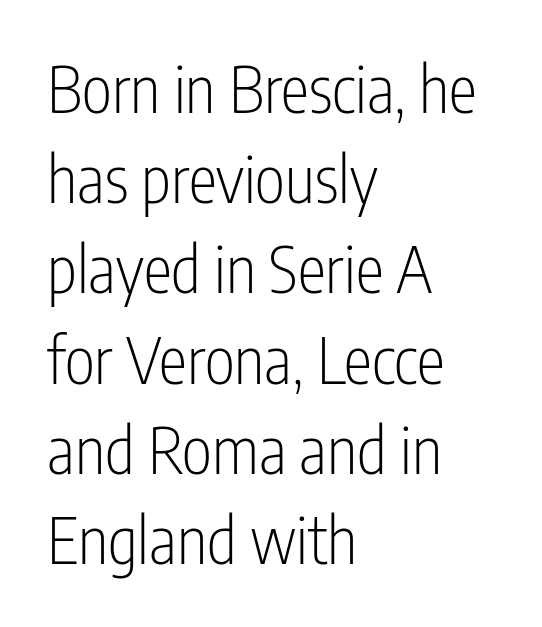
The typesetter chose a ragged-right arrangement here. Unlike a traditional serif, this face leaves its strokes unadorned. A light-to-regular cut is what we see here. The leading is moderate, giving the passage an even texture. Looks like regular typesetting: each glyph gets only the width it needs.
